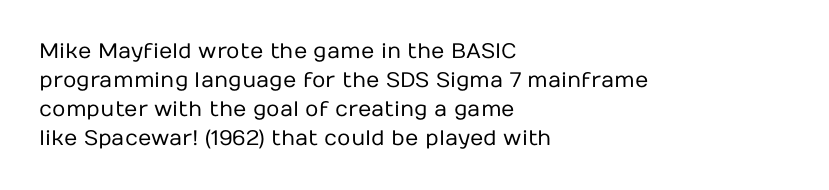
{"italic": "no", "bold": "no", "underline": "no", "align": "left", "line_spacing": "normal", "line_spacing_ratio": 1.38, "letter_spacing": "normal", "letter_spacing_em": 0.0, "glyph_px": 21}
